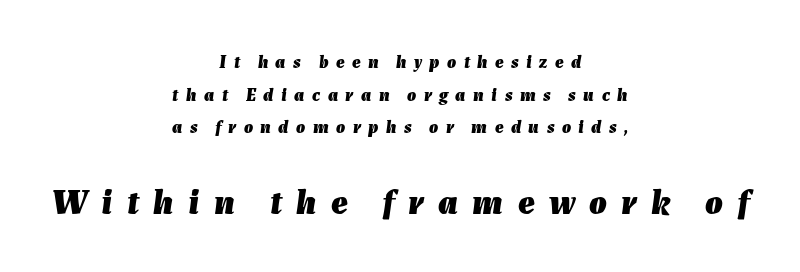
The face used here is proportionally spaced, like ordinary book or web type. Beneath every word, the page is bare. Scale increases going downward across the two blocks. This sample uses an oblique cut, with every glyph tilted off the vertical. The strokes are fattened all the way to bold. Glyph-to-glyph distance is far greater than everyday printed text.
